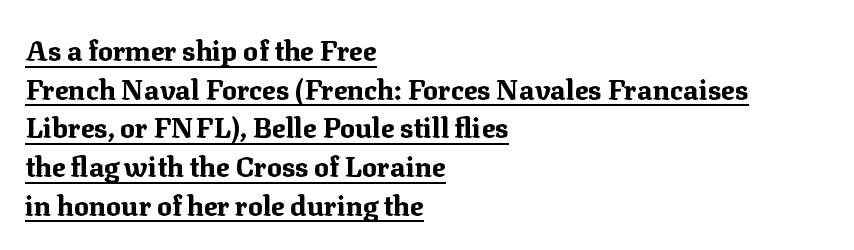
The image shows 28 px bold serif type, upright; set left-aligned, normal line spacing (1.38x), normal letter spacing, underlined; medium stroke contrast and a medium x-height.
